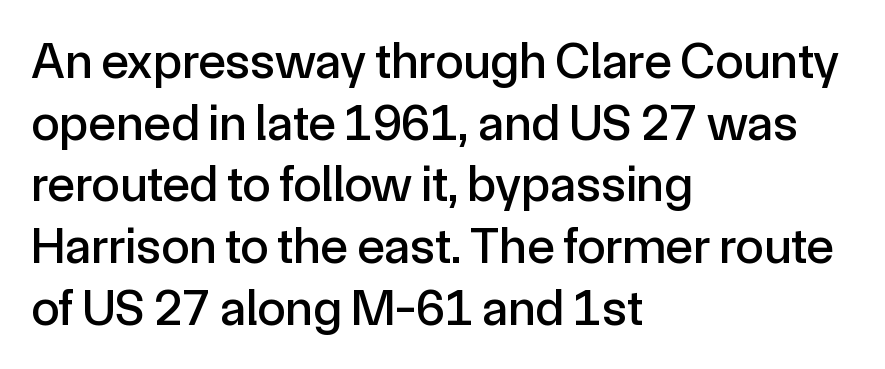
The image shows 51 px sans-serif type, upright; set left-aligned, line spacing 1.21x, normal letter spacing, not underlined; a medium x-height.
